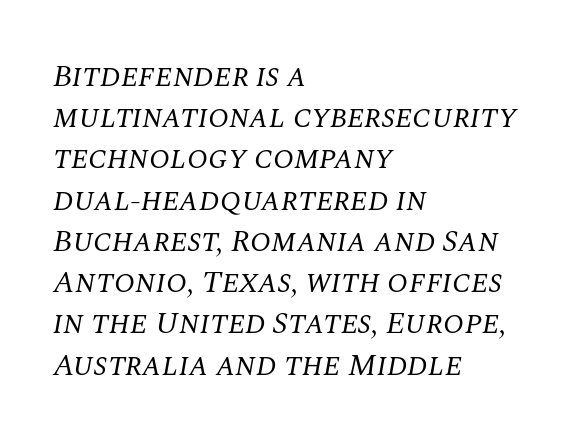
The lines in this sample share a left origin and differ only in where they stop. In terms of letterform style, serifs are clearly present. Each row of text sits above clean, open space. Leading matches the norm, producing a regular column. How are the letters spaced? Ordinarily, with no added tracking.
